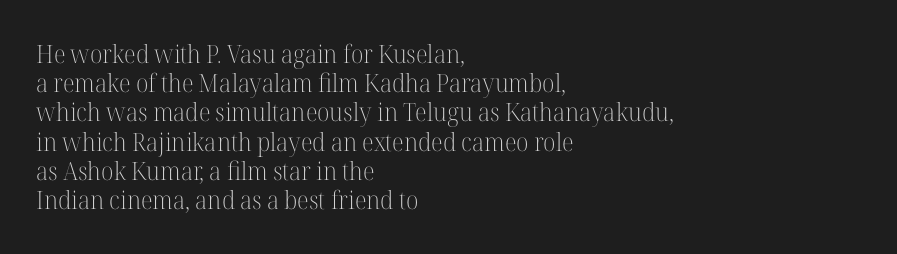
{"italic": "no", "bold": "no", "underline": "no", "align": "left", "line_spacing_ratio": 1.17, "letter_spacing": "normal", "letter_spacing_em": 0.0, "glyph_px": 25}
